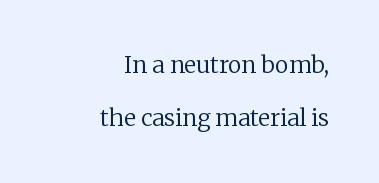
The image shows 23 px text type, upright; set right-aligned, loose line spacing (2.3x), normal letter spacing, not underlined.
